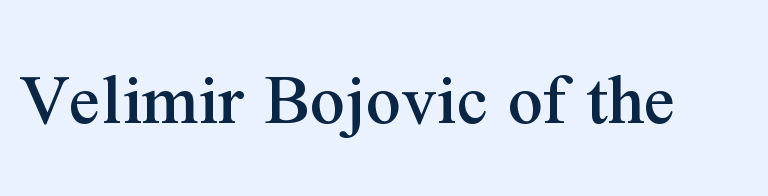
{"serif": "yes", "italic": "no", "width": "normal", "stroke_contrast": "medium", "x_height": "medium", "monospaced": "no", "underline": "no", "letter_spacing": "normal", "letter_spacing_em": 0.0, "glyph_px": 77}
